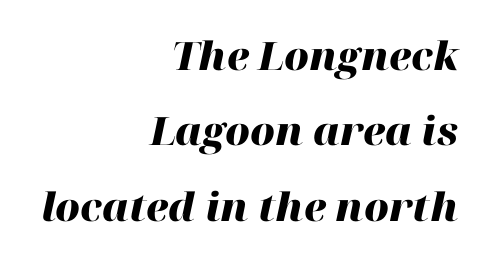
The image shows 39 px heavy type, italic (leaning right); set right-aligned, loose line spacing (1.93x), normal letter spacing, not underlined; high stroke contrast and a medium x-height.
